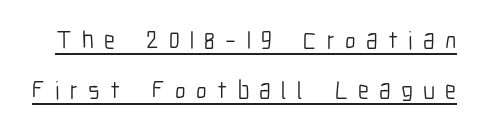
{"italic": "no", "bold": "no", "underline": "yes", "line_spacing": "loose", "line_spacing_ratio": 2.02, "letter_spacing": "wide", "letter_spacing_em": 0.41, "glyph_px": 25}
